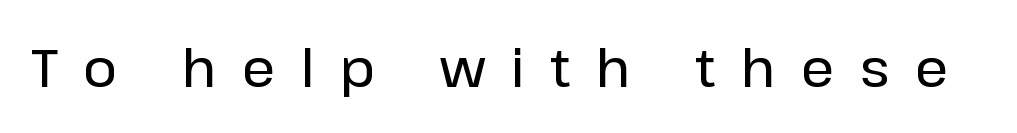
{"serif": "no", "italic": "no", "width": "normal", "stroke_contrast": "low", "x_height": "medium", "monospaced": "no", "underline": "no", "letter_spacing": "wide", "letter_spacing_em": 0.49, "glyph_px": 52}
